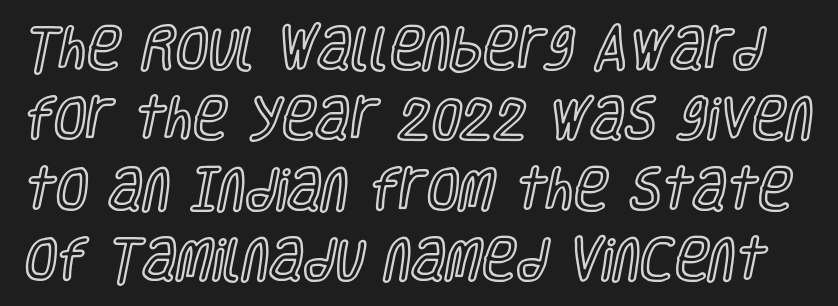
The image shows 47 px condensed type; set normal line spacing (1.5x), normal letter spacing, not underlined; a large x-height.
